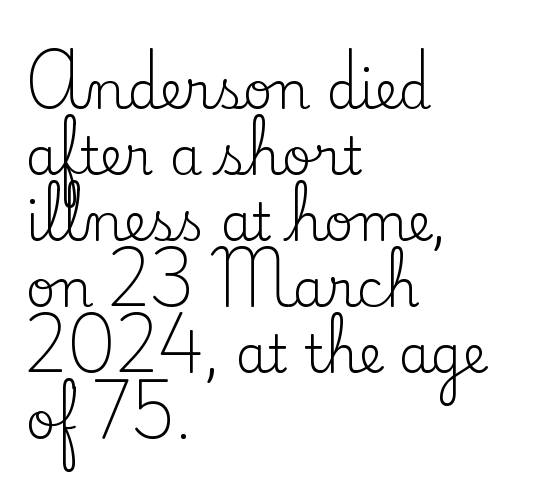
{"italic": "no", "bold": "no", "weight": "regular", "width": "normal", "stroke_contrast": "low", "x_height": "small", "monospaced": "no", "underline": "no", "align": "left", "line_spacing": "normal", "line_spacing_ratio": 1.27, "letter_spacing": "normal", "letter_spacing_em": 0.0, "glyph_px": 52}
